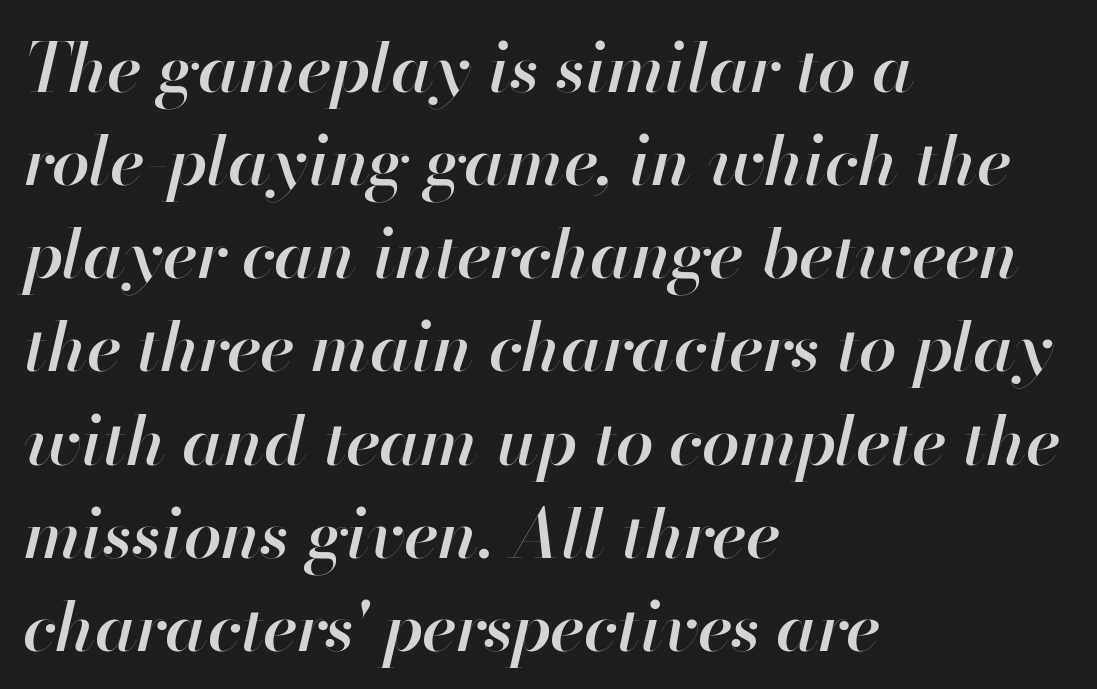
Q: Is the text bold? A: Semi-bold.
Q: Is the text italic (slanted)? A: Yes, it leans right by about 13 degrees.
Q: Is the text underlined? A: No.
Q: How is the paragraph aligned? A: Left-aligned.
Q: Is the spacing between letters normal or unusually wide? A: Normal.
Q: Is the spacing between lines tight, normal or loose? A: Normal.
Q: Width (condensed, normal, or wide)? A: Normal.
Q: Stroke contrast? A: High.
Q: x-height? A: Small.
Q: Monospaced? A: No.
